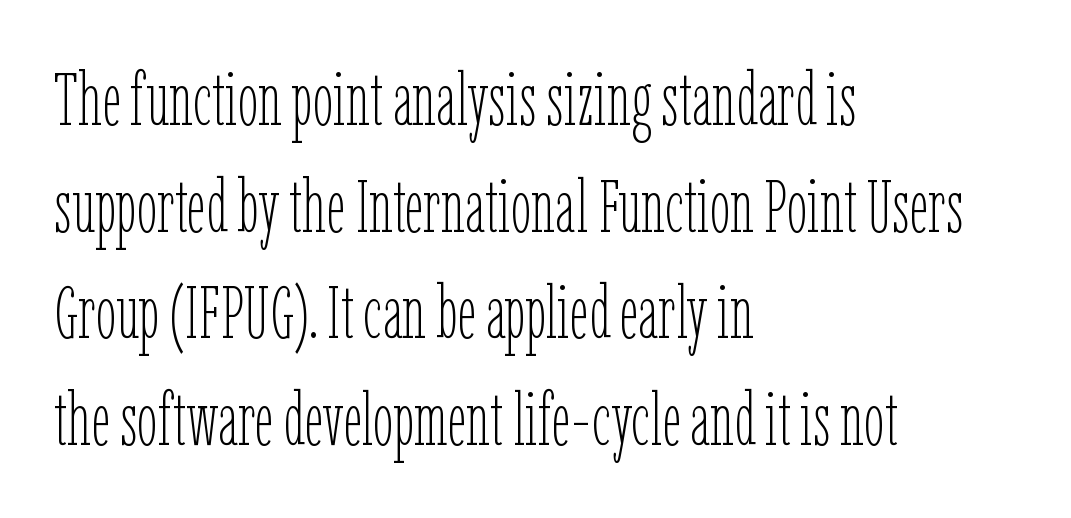
The setting favours the left margin, as ordinary paragraphs usually do. The face used here is rendered with its standard letterfit. Nobody drew a line under any word here. The leading is moderate, giving the passage an even texture. Does the lettering tilt? It doesn't — this is upright.
